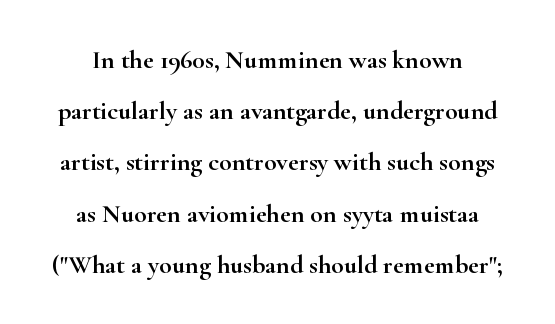
{"italic": "no", "underline": "no", "line_spacing": "loose", "line_spacing_ratio": 1.97, "letter_spacing": "normal", "letter_spacing_em": 0.0, "glyph_px": 26}
